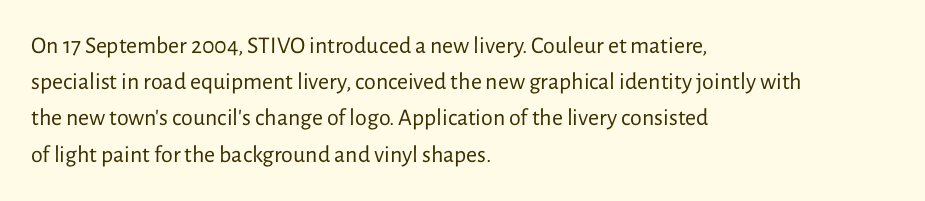
Default kerning and tracking; the words read as compact shapes. Tall strokes in this sample are plumb rather than angled. This rendering uses left alignment, leaving the right contour irregular. Students, observe: this is what conventionally led text looks like. Each stroke keeps to a modest, everyday thickness or less. Honestly, there is no underline to notice here at all.
